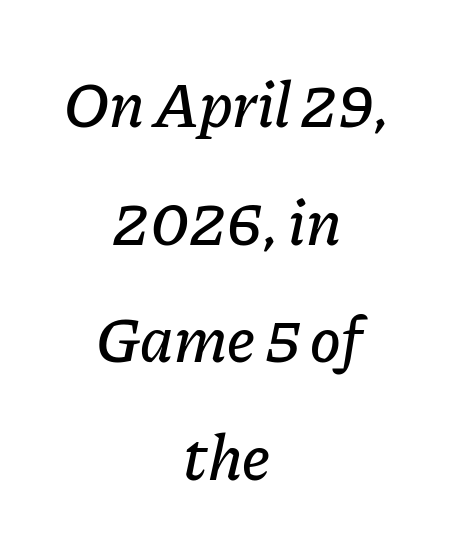
The image shows 65 px text type, italic (leaning right); set centered, line spacing 1.81x, normal letter spacing, not underlined; low stroke contrast and a medium x-height.
